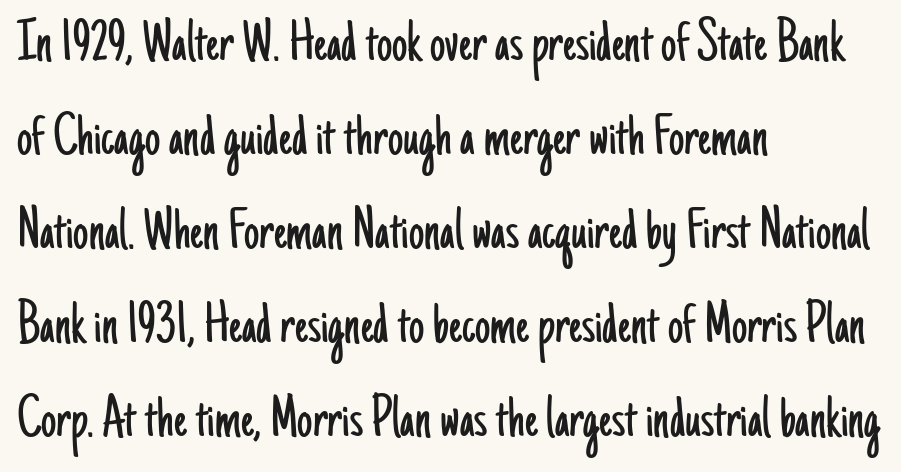
{"serif": "no", "italic": "no", "bold": "no", "weight": "light", "width": "condensed", "stroke_contrast": "low", "x_height": "small", "monospaced": "no", "underline": "no", "align": "left", "line_spacing": "normal", "line_spacing_ratio": 1.54, "letter_spacing": "normal", "letter_spacing_em": 0.0, "glyph_px": 61}
